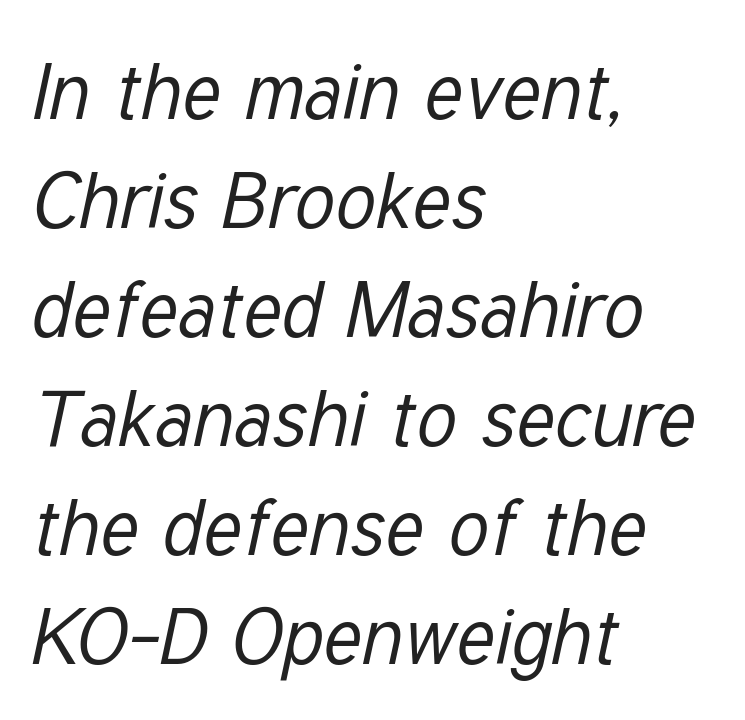
Q: Is the text bold? A: No.
Q: Is the text italic (slanted)? A: Yes, it leans right by about 12 degrees.
Q: Is the text underlined? A: No.
Q: How is the paragraph aligned? A: Left-aligned.
Q: Is the spacing between letters normal or unusually wide? A: Normal.
Q: Is the spacing between lines tight, normal or loose? A: Normal.
Q: Width (condensed, normal, or wide)? A: Condensed.
Q: Stroke contrast? A: Low.
Q: x-height? A: Medium.
Q: Monospaced? A: No.
